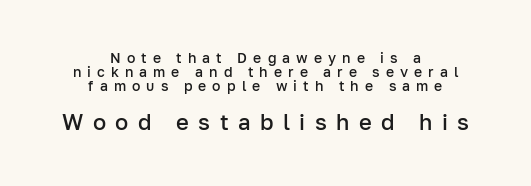
Q: Is the text bold? A: Semi-bold.
Q: Is the text italic (slanted)? A: No, it is upright.
Q: Is the text underlined? A: No.
Q: How is the paragraph aligned? A: Centered.
Q: Is the spacing between letters normal or unusually wide? A: Unusually wide.
Q: Is the spacing between lines tight, normal or loose? A: Tight.
Q: Which block of text is set in a larger size, the first (top) or the second (bottom)? A: The second (bottom) one.
